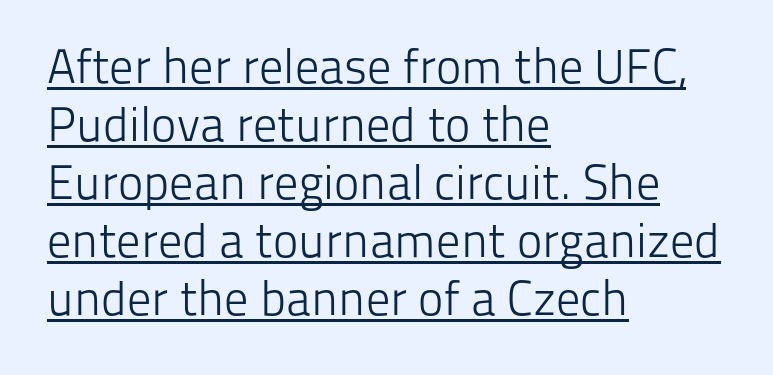
Unlike italic type, these characters show no tilt at all. Somebody hit Ctrl+U on this one — the words are underlined. These lines are composed in type without serifs. Teacher's note: observe the even left margin — that is flush-left alignment. Unbolded letterforms with no extra heft.
